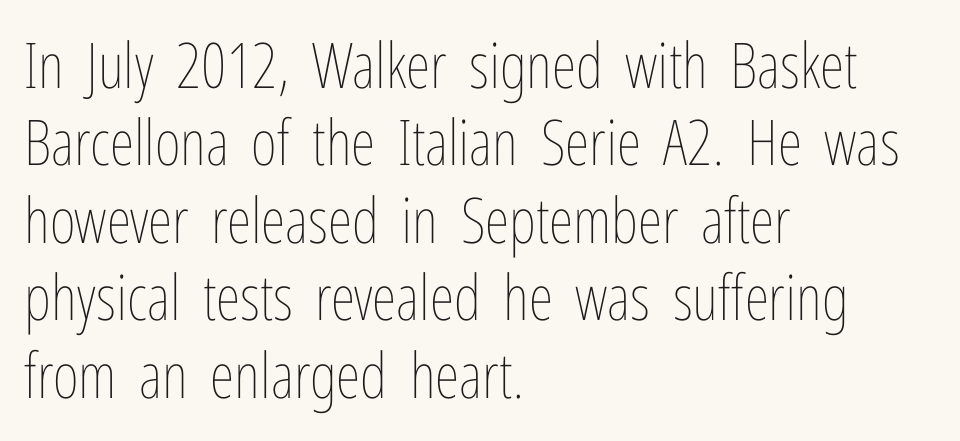
Q: Is the text bold? A: No.
Q: Is the text italic (slanted)? A: No, it is upright.
Q: Is the text underlined? A: No.
Q: How is the paragraph aligned? A: Left-aligned.
Q: Is the spacing between letters normal or unusually wide? A: Normal.
Q: Width (condensed, normal, or wide)? A: Condensed.
Q: Stroke contrast? A: Low.
Q: x-height? A: Medium.
Q: Monospaced? A: No.
